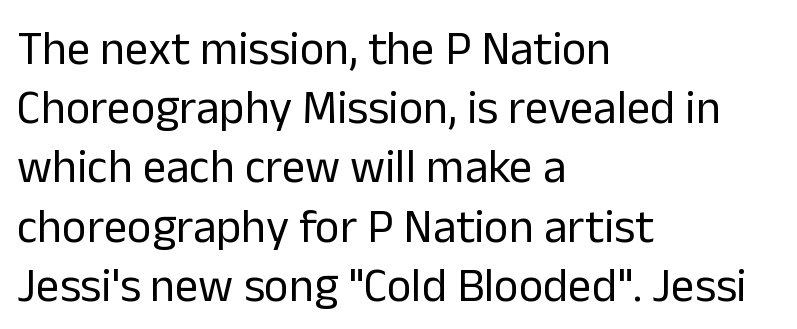
Standard letterfit; no display-style spreading of the glyphs. Type style note: lacks serifs. A quiet, ordinary-to-light weight characterises the typeface. The letters advance in unequal steps, a hallmark of proportional type. Beneath every word, the page is bare.
